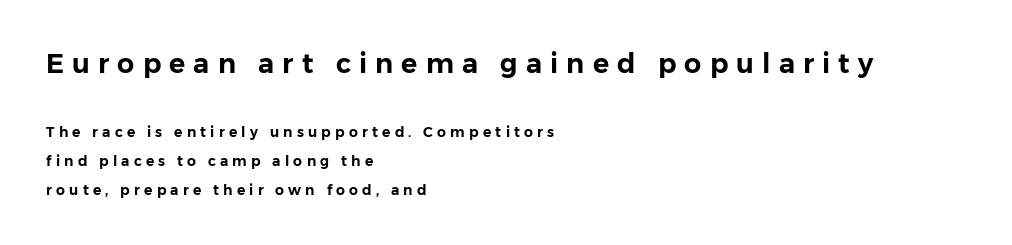
{"italic": "no", "underline": "no", "align": "left", "line_spacing": "loose", "line_spacing_ratio": 2.06, "letter_spacing": "wide", "letter_spacing_em": 0.3, "larger_block": "first", "size_ratio": 1.93, "glyph_px": 27}
